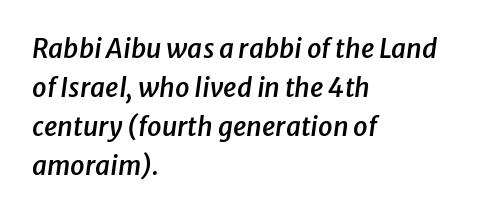
Q: Is the text bold? A: Semi-bold.
Q: Is the text italic (slanted)? A: Yes, it leans right by about 8 degrees.
Q: Is the text underlined? A: No.
Q: How is the paragraph aligned? A: Left-aligned.
Q: Is the spacing between letters normal or unusually wide? A: Normal.
Q: Is the spacing between lines tight, normal or loose? A: Normal.
